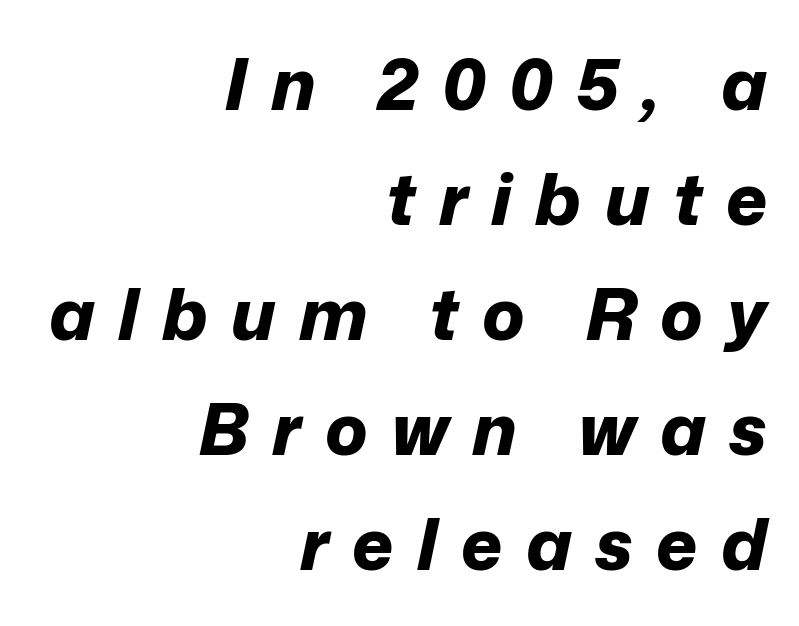
The image shows 71 px bold type, italic (leaning right); set right-aligned, normal line spacing (1.62x), unusually wide letter spacing (+0.33 em), not underlined; low stroke contrast and a medium x-height.
